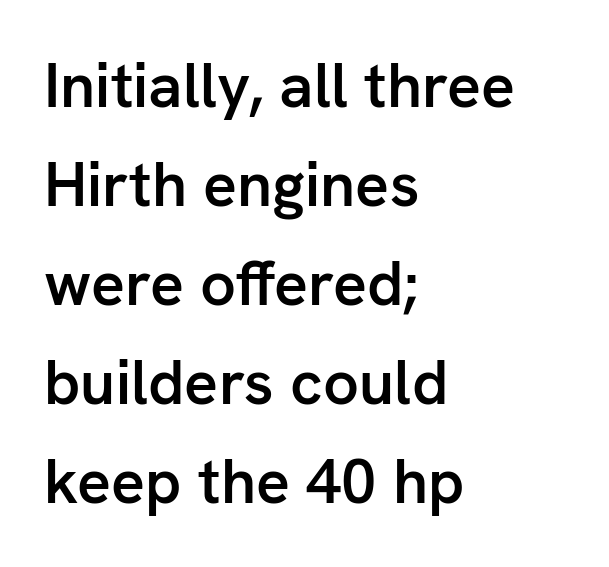
The image shows 63 px semibold sans-serif type, upright; set left-aligned, normal line spacing (1.57x), normal letter spacing, not underlined; low stroke contrast and a medium x-height.
